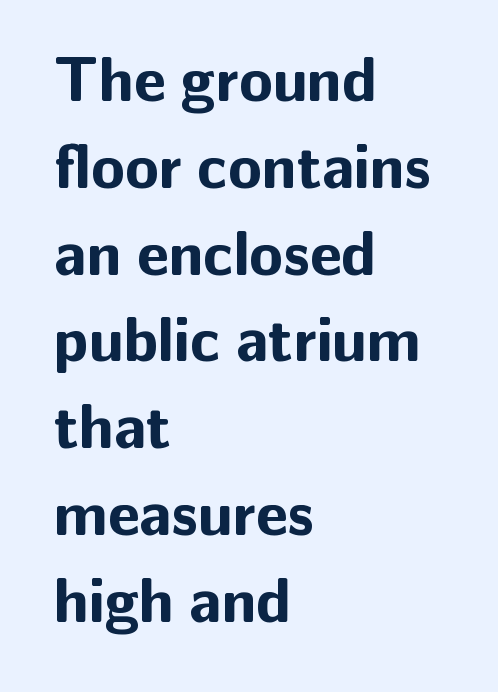
The letters sit at their default tracking, neither squeezed nor spread. Teacher's note: observe the even left margin — that is flush-left alignment. Weight check: bold — yes, fully. The font's upright variant was chosen for this text. Each new line begins a customary step beneath the previous one. A sans-serif font was chosen for this passage.
